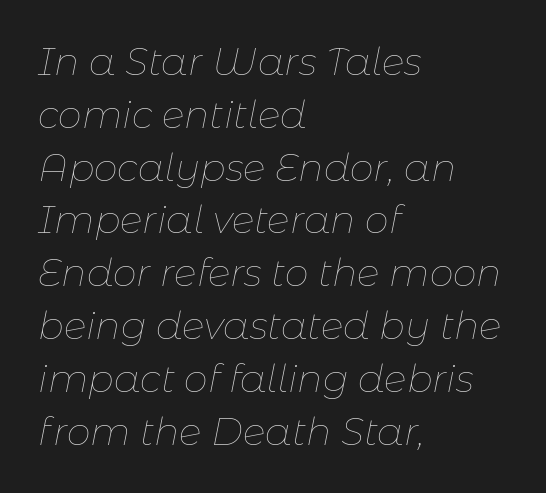
Q: Is the text bold? A: No.
Q: Is the text italic (slanted)? A: Yes, it leans right by about 11 degrees.
Q: Is the text underlined? A: No.
Q: How is the paragraph aligned? A: Left-aligned.
Q: Is the spacing between letters normal or unusually wide? A: Normal.
Q: Is the spacing between lines tight, normal or loose? A: Normal.
Q: Width (condensed, normal, or wide)? A: Normal.
Q: Stroke contrast? A: Low.
Q: x-height? A: Medium.
Q: Monospaced? A: No.
